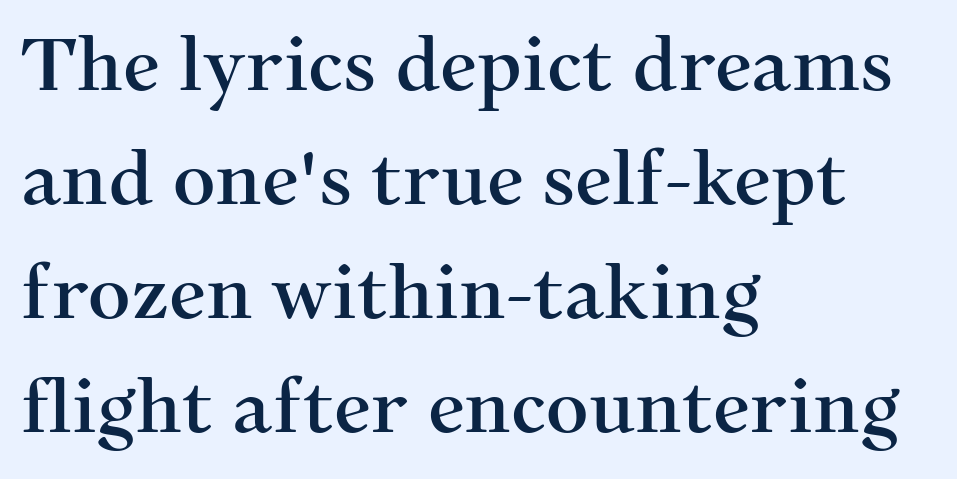
Q: Is the text italic (slanted)? A: No, it is upright.
Q: Is the typeface a serif or a sans-serif typeface? A: Serif.
Q: Is the text underlined? A: No.
Q: How is the paragraph aligned? A: Left-aligned.
Q: Is the spacing between letters normal or unusually wide? A: Normal.
Q: Is the spacing between lines tight, normal or loose? A: Normal.
Q: Width (condensed, normal, or wide)? A: Normal.
Q: Stroke contrast? A: Medium.
Q: x-height? A: Medium.
Q: Monospaced? A: No.
